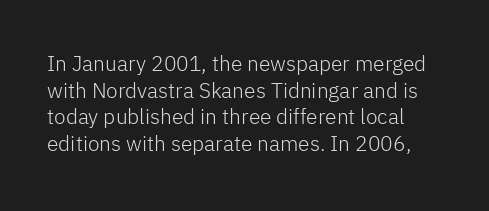
{"italic": "no", "bold": "no", "underline": "no", "line_spacing": "normal", "line_spacing_ratio": 1.27, "letter_spacing": "normal", "letter_spacing_em": 0.0, "glyph_px": 21}
